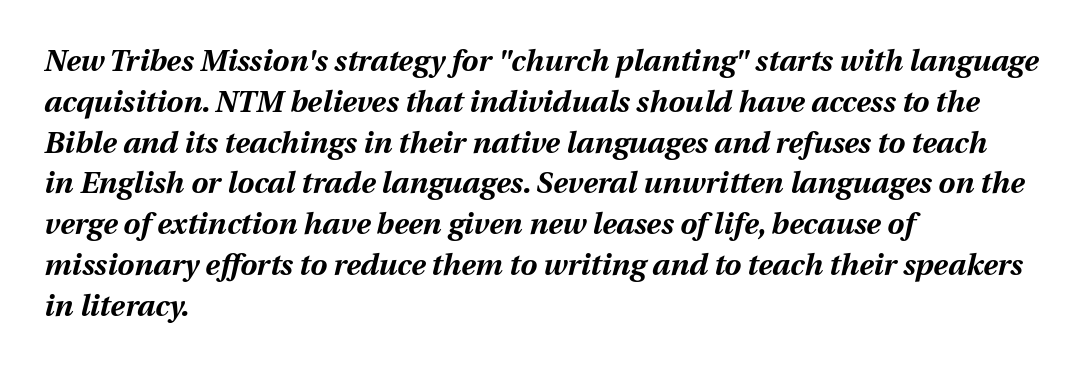
{"italic": "yes", "lean": "right", "slant_degrees": 12, "bold": "yes", "weight": "bold", "width": "normal", "stroke_contrast": "medium", "x_height": "medium", "monospaced": "no", "underline": "no", "align": "left", "line_spacing": "normal", "line_spacing_ratio": 1.36, "letter_spacing": "normal", "letter_spacing_em": 0.0, "glyph_px": 30}
